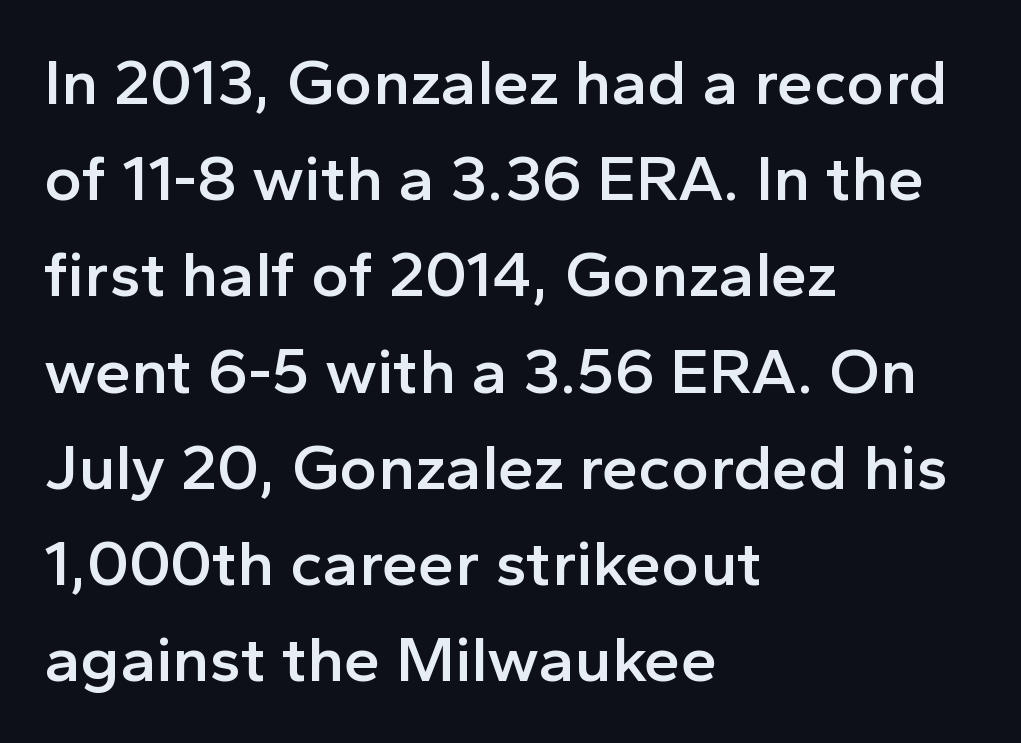
Posture: vertical. These lines are rendered in a variable-pitch font. Each word holds together tightly as a unit, with standard inter-letter gaps. Descenders are the only things crossing below the line.
